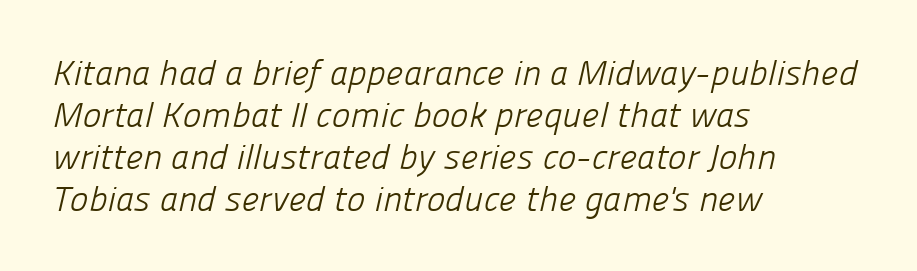
{"serif": "no", "bold": "no", "weight": "light", "width": "normal", "stroke_contrast": "low", "x_height": "medium", "monospaced": "no", "underline": "no", "align": "left", "line_spacing_ratio": 1.2, "letter_spacing": "normal", "letter_spacing_em": 0.0, "glyph_px": 35}
